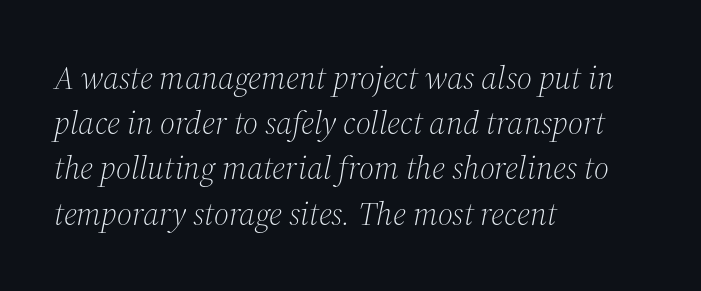
Weight: regular or lighter. Unmarked baselines from the first word to the last. Does the copy run flush right? No — it runs flush left. The rendering uses natural spacing where letterforms have individual widths.
